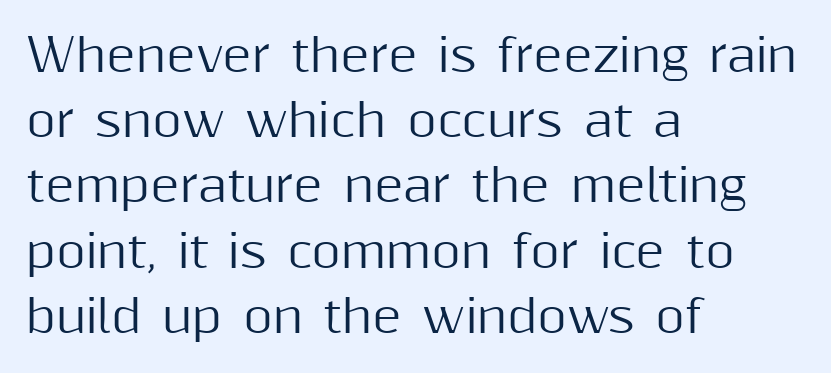
Q: Is the text italic (slanted)? A: No, it is upright.
Q: Is the typeface a serif or a sans-serif typeface? A: Sans-serif.
Q: Is the text underlined? A: No.
Q: How is the paragraph aligned? A: Left-aligned.
Q: Is the spacing between letters normal or unusually wide? A: Normal.
Q: Is the spacing between lines tight, normal or loose? A: Normal.
Q: Width (condensed, normal, or wide)? A: Normal.
Q: Stroke contrast? A: Medium.
Q: x-height? A: Medium.
Q: Monospaced? A: No.
